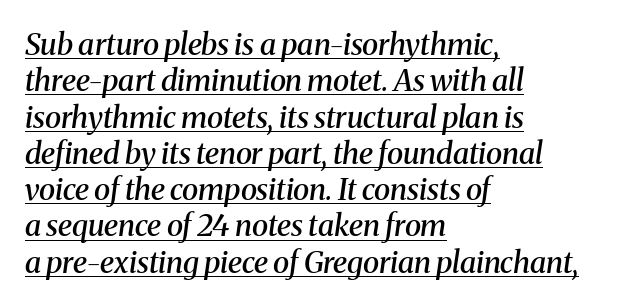
Q: Is the text bold? A: Semi-bold.
Q: Is the text italic (slanted)? A: Yes, it leans right by about 8 degrees.
Q: Is the typeface a serif or a sans-serif typeface? A: Serif.
Q: Is the text underlined? A: Yes.
Q: How is the paragraph aligned? A: Left-aligned.
Q: Is the spacing between letters normal or unusually wide? A: Normal.
Q: Width (condensed, normal, or wide)? A: Normal.
Q: Stroke contrast? A: Medium.
Q: x-height? A: Medium.
Q: Monospaced? A: No.
